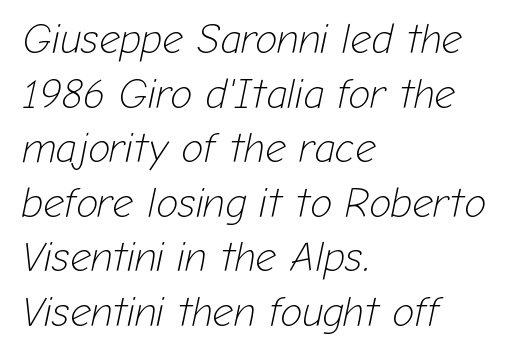
{"italic": "yes", "lean": "right", "slant_degrees": 12, "bold": "no", "weight": "light", "width": "normal", "stroke_contrast": "low", "x_height": "medium", "monospaced": "no", "underline": "no", "align": "left", "line_spacing": "normal", "line_spacing_ratio": 1.33, "letter_spacing": "normal", "letter_spacing_em": 0.0, "glyph_px": 41}
